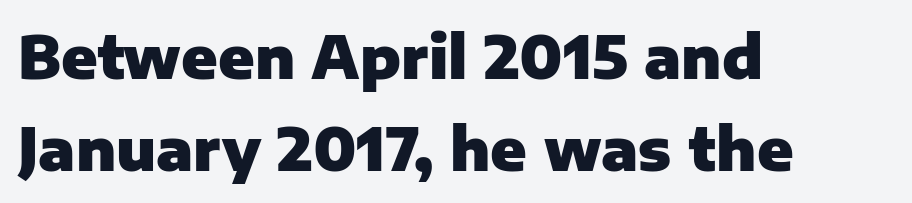
Q: Is the text bold? A: Yes.
Q: Is the text italic (slanted)? A: No, it is upright.
Q: Is the typeface a serif or a sans-serif typeface? A: Sans-serif.
Q: Is the text underlined? A: No.
Q: How is the paragraph aligned? A: Left-aligned.
Q: Is the spacing between letters normal or unusually wide? A: Normal.
Q: Is the spacing between lines tight, normal or loose? A: Normal.
Q: Width (condensed, normal, or wide)? A: Normal.
Q: Stroke contrast? A: Low.
Q: x-height? A: Medium.
Q: Monospaced? A: No.
